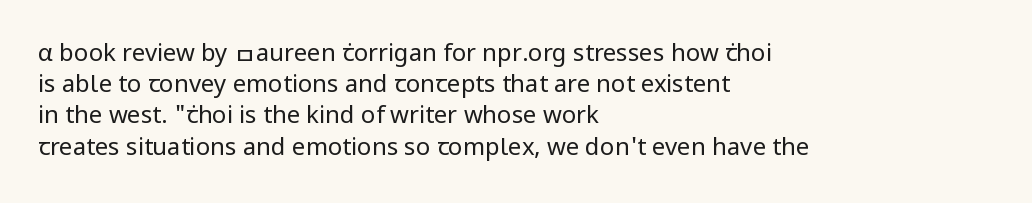
{"italic": "no", "bold": "no", "underline": "no", "align": "left", "line_spacing": "normal", "line_spacing_ratio": 1.3, "letter_spacing": "normal", "letter_spacing_em": 0.0, "glyph_px": 24}
